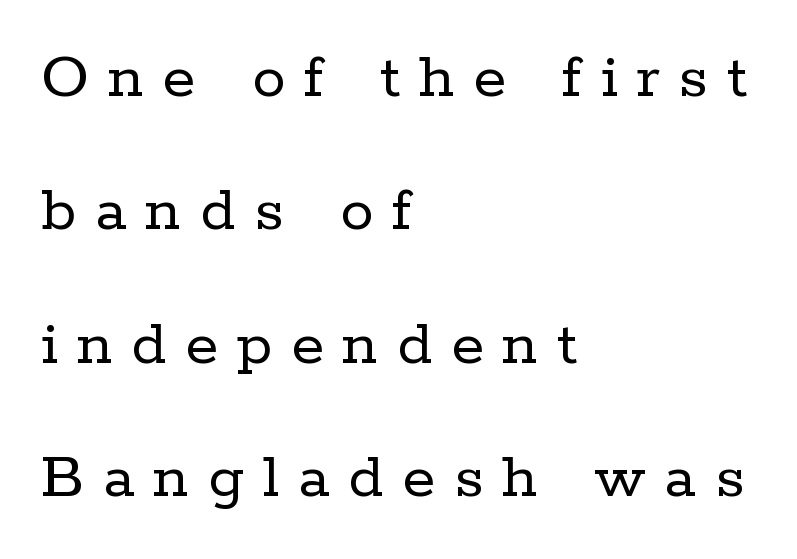
Q: Is the text bold? A: No.
Q: Is the text italic (slanted)? A: No, it is upright.
Q: Is the typeface a serif or a sans-serif typeface? A: Serif.
Q: Is the text underlined? A: No.
Q: How is the paragraph aligned? A: Left-aligned.
Q: Is the spacing between letters normal or unusually wide? A: Unusually wide.
Q: Is the spacing between lines tight, normal or loose? A: Loose.
Q: Width (condensed, normal, or wide)? A: Normal.
Q: Stroke contrast? A: Low.
Q: x-height? A: Medium.
Q: Monospaced? A: No.
